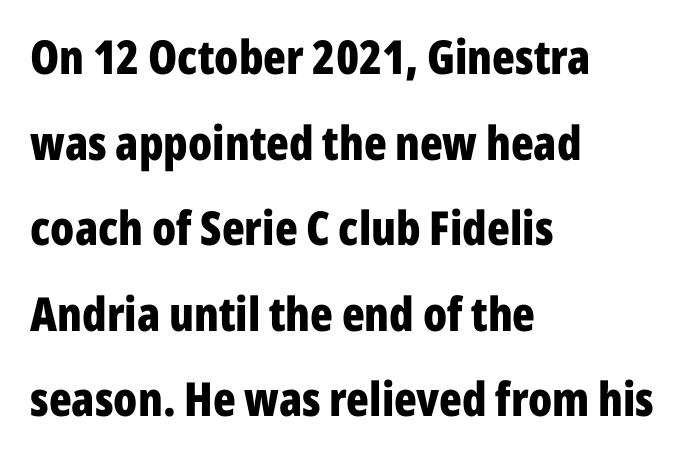
{"serif": "no", "italic": "no", "bold": "yes", "weight": "bold", "width": "condensed", "stroke_contrast": "low", "x_height": "medium", "monospaced": "no", "underline": "no", "align": "left", "line_spacing_ratio": 1.82, "letter_spacing": "normal", "letter_spacing_em": 0.0, "glyph_px": 47}
